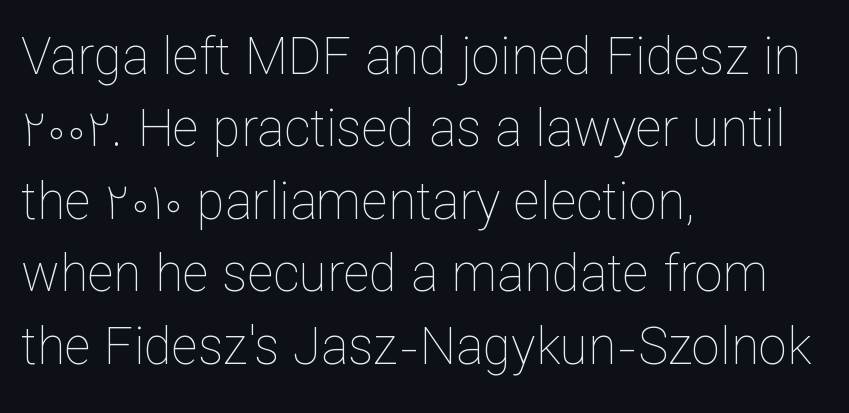
{"italic": "no", "bold": "no", "weight": "thin", "width": "normal", "stroke_contrast": "low", "x_height": "medium", "monospaced": "no", "underline": "no", "align": "left", "line_spacing": "normal", "line_spacing_ratio": 1.42, "letter_spacing": "normal", "letter_spacing_em": 0.0, "glyph_px": 51}
